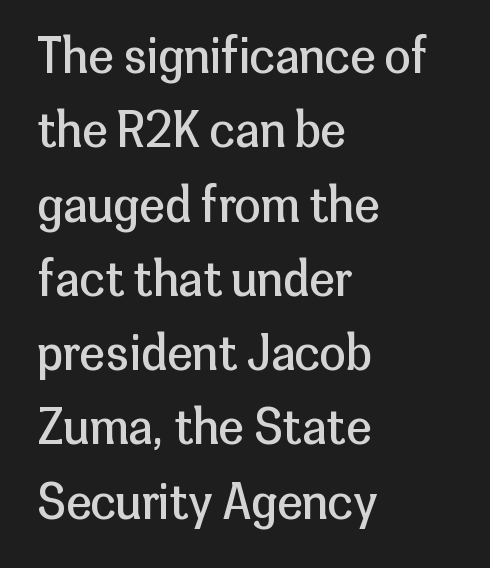
The image shows 47 px regular-weight sans-serif type, upright; set left-aligned, normal line spacing (1.58x), normal letter spacing, not underlined; low stroke contrast and a medium x-height.
